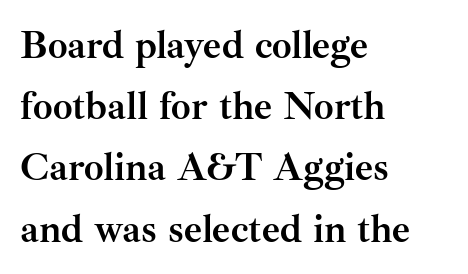
Horizontal alignment here is leftward, the default for most running prose. Does the lettering tilt? It doesn't — this is upright. Tracking value appears to be zero — textbook default spacing. Proportional: the letters do not fall into vertical columns. The foot of each line stays bare and open.
